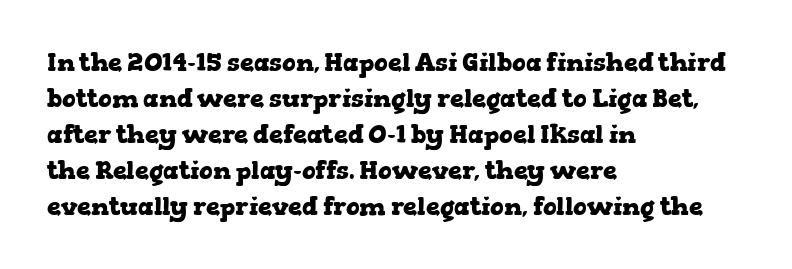
Q: Is the text bold? A: Yes.
Q: Is the text italic (slanted)? A: No, it is upright.
Q: Is the text underlined? A: No.
Q: How is the paragraph aligned? A: Left-aligned.
Q: Is the spacing between letters normal or unusually wide? A: Normal.
Q: Is the spacing between lines tight, normal or loose? A: Normal.
